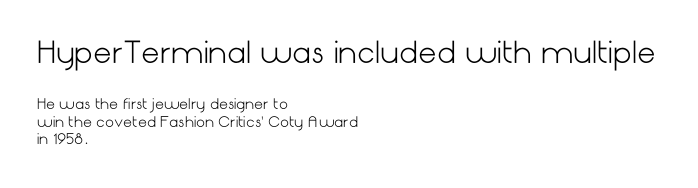
{"serif": "no", "italic": "no", "bold": "no", "weight": "light", "width": "normal", "stroke_contrast": "low", "x_height": "medium", "underline": "no", "align": "left", "line_spacing": "normal", "line_spacing_ratio": 1.25, "letter_spacing": "normal", "letter_spacing_em": 0.0, "larger_block": "first", "size_ratio": 2.07, "glyph_px": 29}
